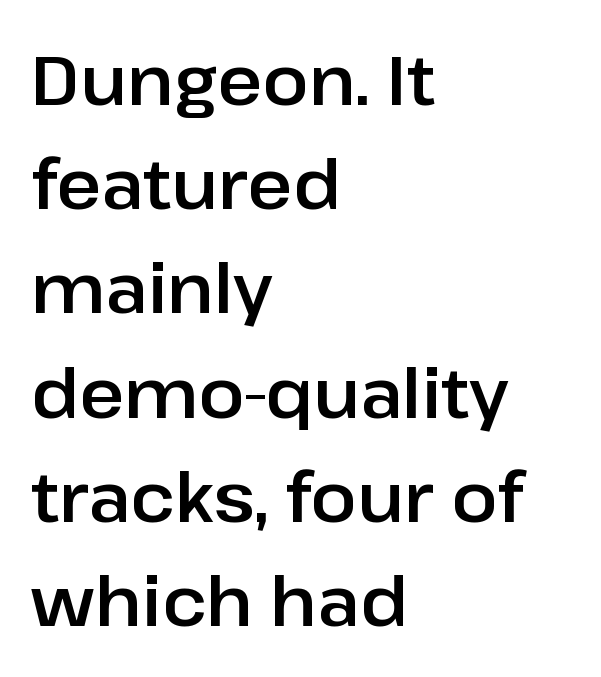
{"serif": "no", "italic": "no", "width": "normal", "stroke_contrast": "low", "x_height": "medium", "monospaced": "no", "underline": "no", "align": "left", "line_spacing": "normal", "line_spacing_ratio": 1.51, "letter_spacing": "normal", "letter_spacing_em": 0.0, "glyph_px": 69}
